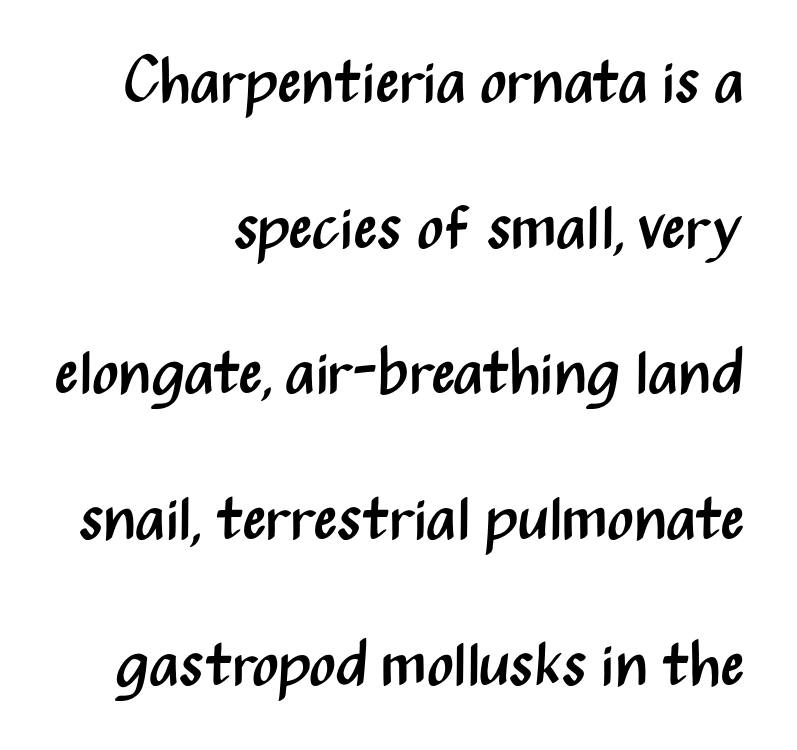
The image shows 62 px regular-weight, condensed sans-serif type, upright; set right-aligned, loose line spacing (2.35x), normal letter spacing, not underlined; medium stroke contrast and a medium x-height.
